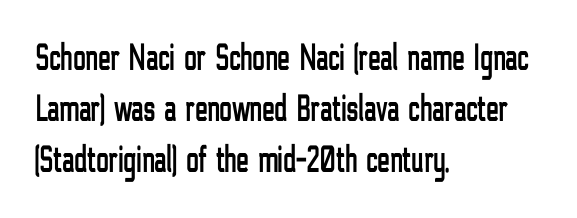
The image shows 38 px condensed sans-serif type, upright; set left-aligned, normal line spacing (1.34x), normal letter spacing, not underlined; low stroke contrast and a medium x-height.
